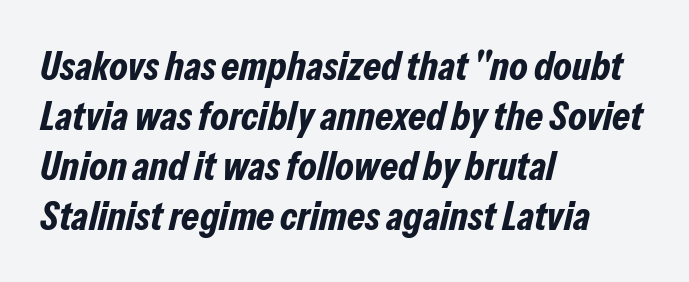
Style check: oblique. Words appear dense and cohesive because spacing is normal. Check the space under the baseline: it is left empty. Every row of glyphs begins at an identical x-position on the left.
